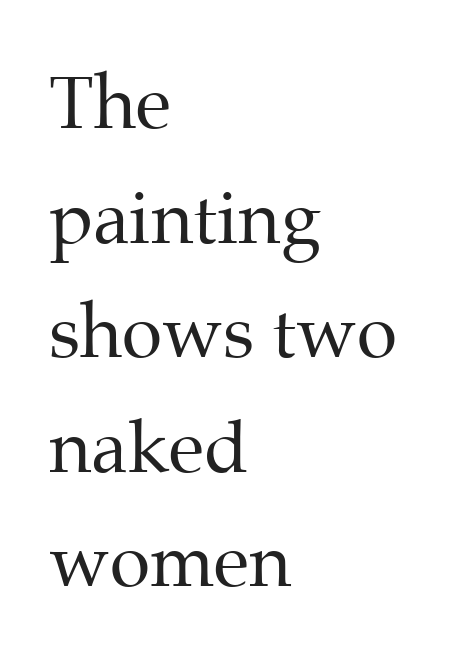
The image shows 73 px regular-weight serif type, upright; set left-aligned, normal line spacing (1.57x), normal letter spacing, not underlined; medium stroke contrast and a medium x-height.
